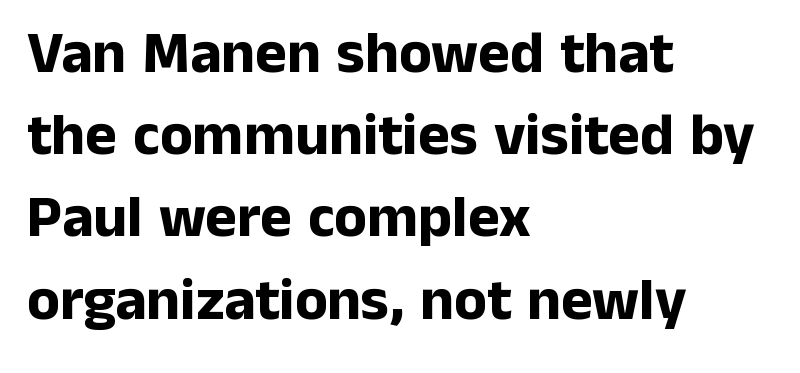
The image shows 60 px bold sans-serif type, upright; set left-aligned, normal line spacing (1.37x), normal letter spacing, not underlined; low stroke contrast and a medium x-height.
